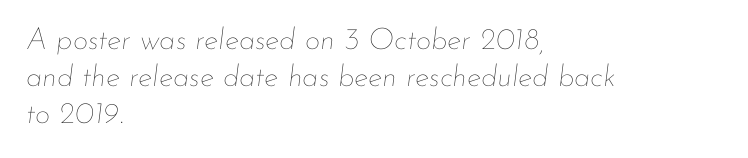
The rendering anchors every line to the left-hand side. These lines are rendered in a variable-pitch font. Letters rest on an invisible, unmarked baseline. The axis of the letterforms is tilted away from vertical. These lines keep a tight, regular rhythm from letter to letter. Letters have the restrained weight of plain body copy at most.
